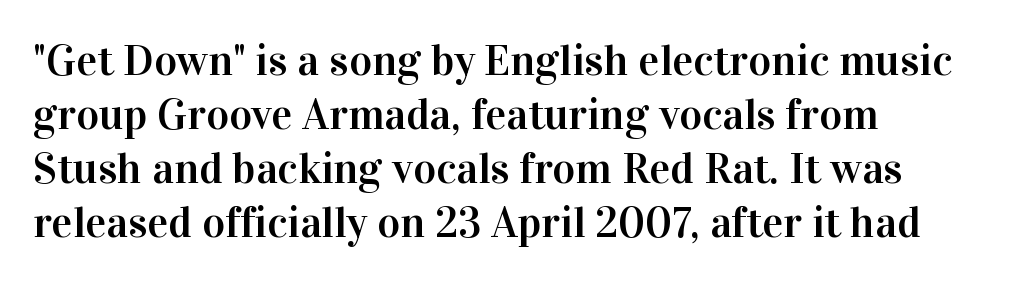
Glyph-to-glyph distance matches everyday printed text. The words here are not underlined. Typeset ragged right — the left edge is the straight one. Each letter's strokes conclude with small projecting serifs. Nope, not italic — everything's standing straight. Spacing verdict: proportional, widths tailored to each character.
